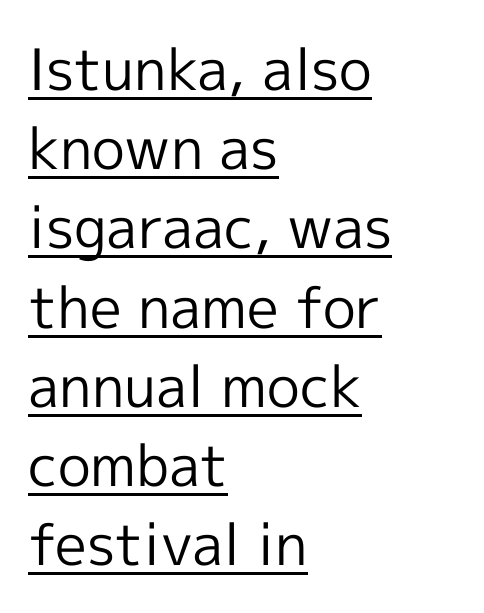
{"serif": "no", "italic": "no", "bold": "no", "weight": "regular", "width": "normal", "x_height": "medium", "monospaced": "no", "underline": "yes", "align": "left", "line_spacing": "normal", "line_spacing_ratio": 1.39, "letter_spacing": "normal", "letter_spacing_em": 0.0, "glyph_px": 57}
